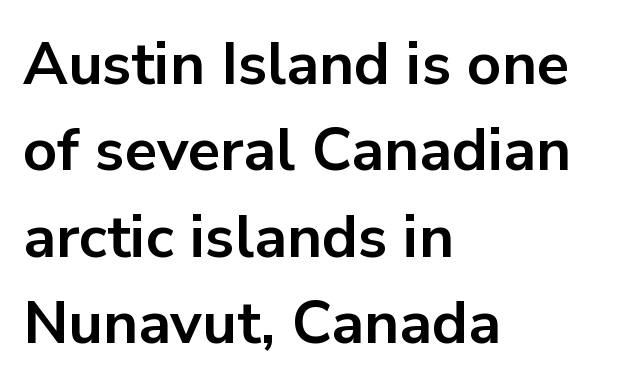
Nothing sits at the stroke ends, so this counts as sans-serif. A student would call this left alignment; a typographer would say flush left, rag right. The specimen omits any rule beneath the text block's lines. The letterforms sit shoulder to shoulder at normal distance.
